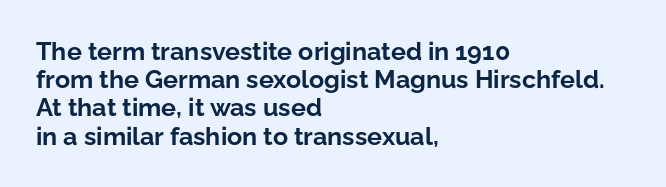
{"italic": "no", "bold": "yes", "underline": "no", "align": "left", "line_spacing": "tight", "line_spacing_ratio": 1.13, "letter_spacing": "normal", "letter_spacing_em": 0.0, "glyph_px": 25}
